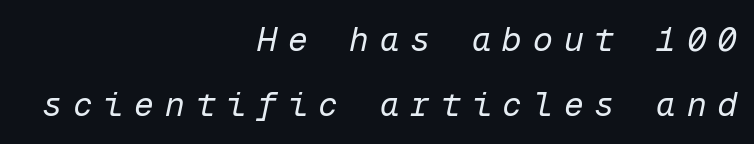
Summary of weight: not heavy and not bold. Is the block centered? No — it sits flush against the right margin. Short note: letters widely spaced. The letters are slanted; this is an italic face. How would I describe the line gaps? Wide and relaxed. Is this a fixed-width face? Yes — each glyph sits in an identical cell.
